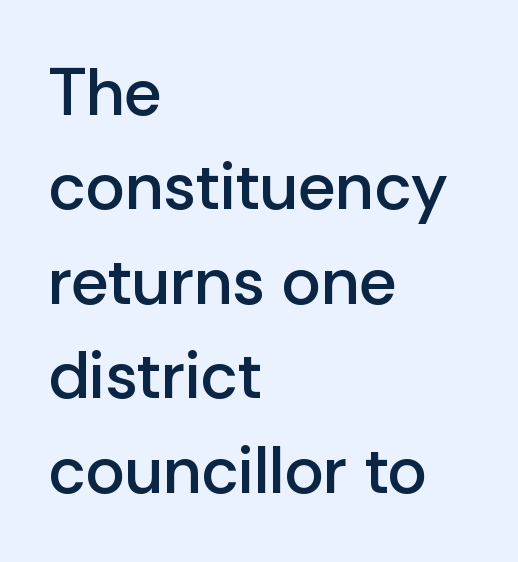
{"serif": "no", "italic": "no", "bold": "semi", "weight": "semibold", "width": "normal", "stroke_contrast": "low", "x_height": "medium", "monospaced": "no", "underline": "no", "align": "left", "line_spacing": "normal", "line_spacing_ratio": 1.41, "letter_spacing": "normal", "letter_spacing_em": 0.0, "glyph_px": 67}
